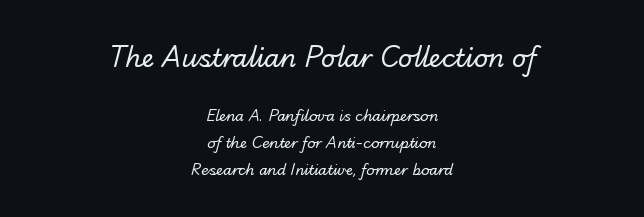
The image shows 25 px text type; set centered, loose line spacing (1.93x), normal letter spacing, not underlined; the first (top) block is 1.79x larger.
